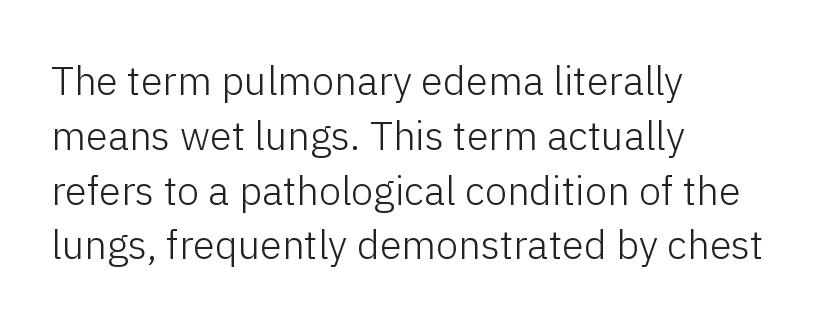
Q: Is the text bold? A: No.
Q: Is the text italic (slanted)? A: No, it is upright.
Q: Is the typeface a serif or a sans-serif typeface? A: Sans-serif.
Q: Is the text underlined? A: No.
Q: How is the paragraph aligned? A: Left-aligned.
Q: Is the spacing between letters normal or unusually wide? A: Normal.
Q: Is the spacing between lines tight, normal or loose? A: Normal.
Q: Width (condensed, normal, or wide)? A: Normal.
Q: Stroke contrast? A: Low.
Q: x-height? A: Medium.
Q: Monospaced? A: No.
